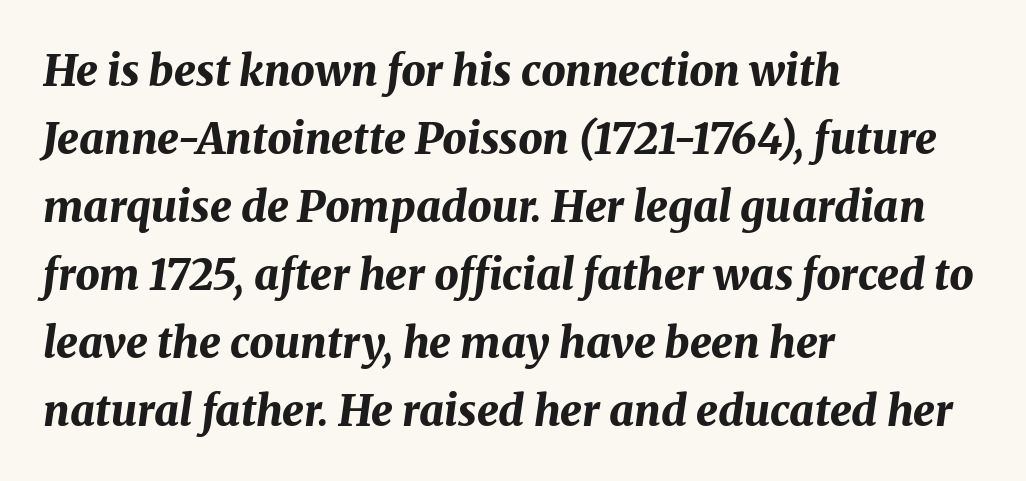
Vertical spacing — default. Horizontal alignment here is leftward, the default for most running prose. Check the space under the baseline: it is left empty. The letters sit at their default tracking, neither squeezed nor spread. Typesetter's note: full bold, strokes at maximum text heaviness.
